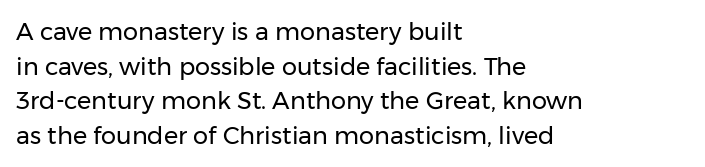
Q: Is the text bold? A: No.
Q: Is the text italic (slanted)? A: No, it is upright.
Q: Is the text underlined? A: No.
Q: How is the paragraph aligned? A: Left-aligned.
Q: Is the spacing between letters normal or unusually wide? A: Normal.
Q: Is the spacing between lines tight, normal or loose? A: Normal.
